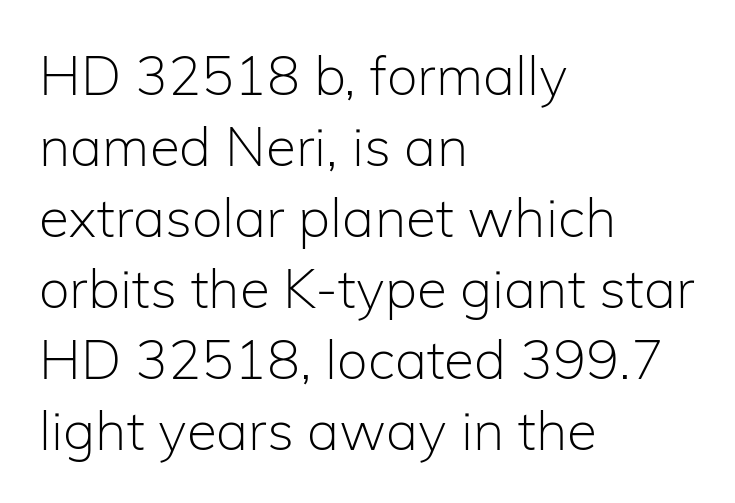
{"serif": "no", "italic": "no", "bold": "no", "weight": "light", "width": "normal", "stroke_contrast": "low", "x_height": "medium", "monospaced": "no", "underline": "no", "align": "left", "line_spacing": "normal", "line_spacing_ratio": 1.29, "letter_spacing": "normal", "letter_spacing_em": 0.0, "glyph_px": 55}
